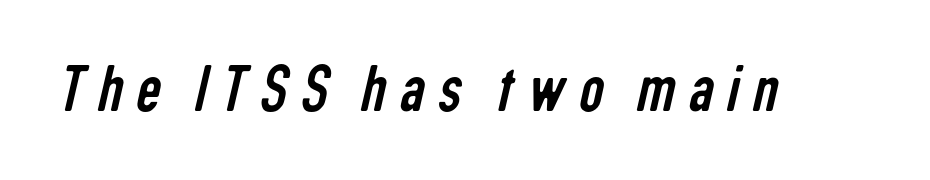
Q: Is the text bold? A: No.
Q: Is the typeface a serif or a sans-serif typeface? A: Sans-serif.
Q: Is the text underlined? A: No.
Q: Is the spacing between letters normal or unusually wide? A: Unusually wide.
Q: Width (condensed, normal, or wide)? A: Condensed.
Q: Stroke contrast? A: Low.
Q: x-height? A: Medium.
Q: Monospaced? A: No.
